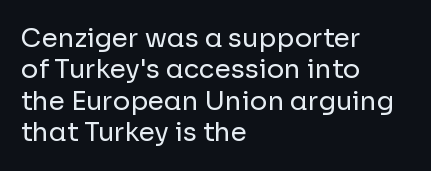
Q: Is the text bold? A: No.
Q: Is the text italic (slanted)? A: No, it is upright.
Q: Is the text underlined? A: No.
Q: How is the paragraph aligned? A: Left-aligned.
Q: Is the spacing between letters normal or unusually wide? A: Normal.
